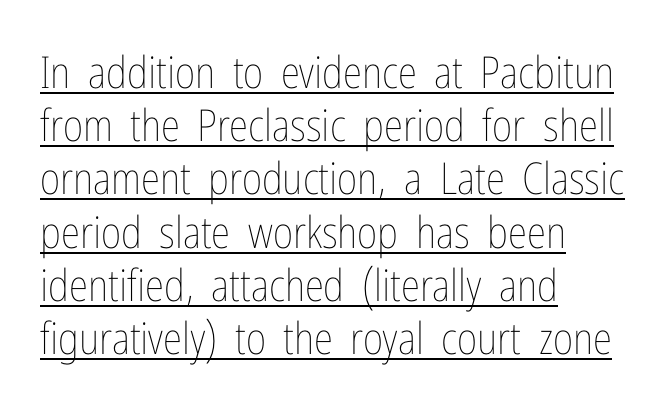
The image shows 44 px thin, condensed type, upright; set left-aligned, line spacing 1.21x, normal letter spacing, underlined; low stroke contrast and a medium x-height.
